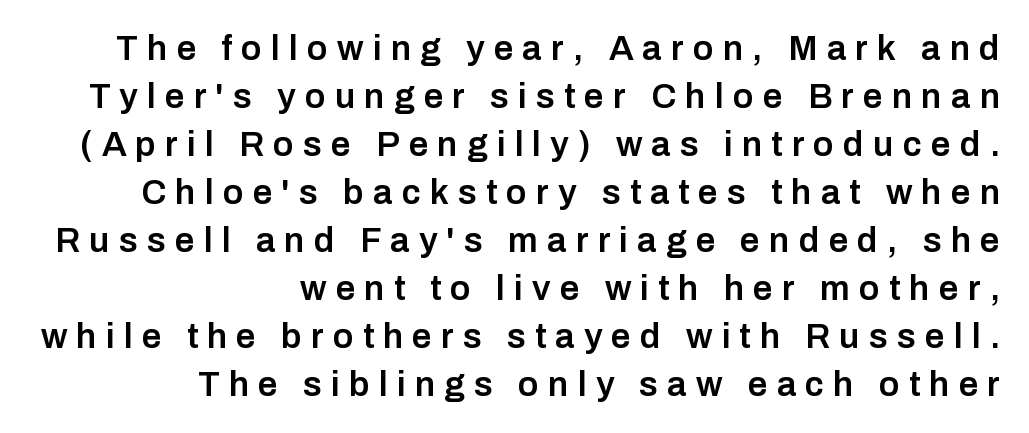
Q: Is the text bold? A: Semi-bold.
Q: Is the text italic (slanted)? A: No, it is upright.
Q: Is the typeface a serif or a sans-serif typeface? A: Sans-serif.
Q: Is the text underlined? A: No.
Q: How is the paragraph aligned? A: Right-aligned.
Q: Is the spacing between letters normal or unusually wide? A: Unusually wide.
Q: Is the spacing between lines tight, normal or loose? A: Normal.
Q: Width (condensed, normal, or wide)? A: Normal.
Q: Stroke contrast? A: Low.
Q: x-height? A: Medium.
Q: Monospaced? A: No.
